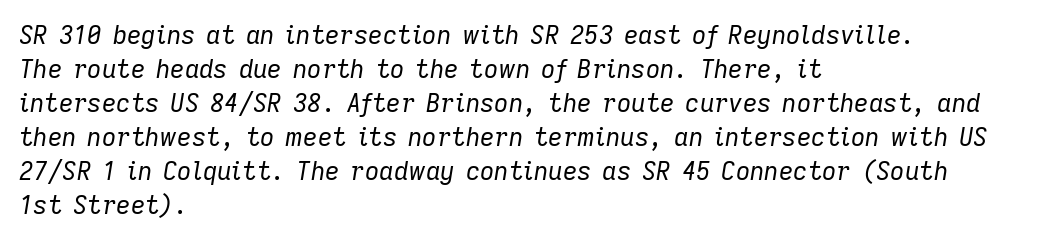
The image shows 25 px text type, italic (leaning right); set left-aligned, normal line spacing (1.36x), normal letter spacing, not underlined.
